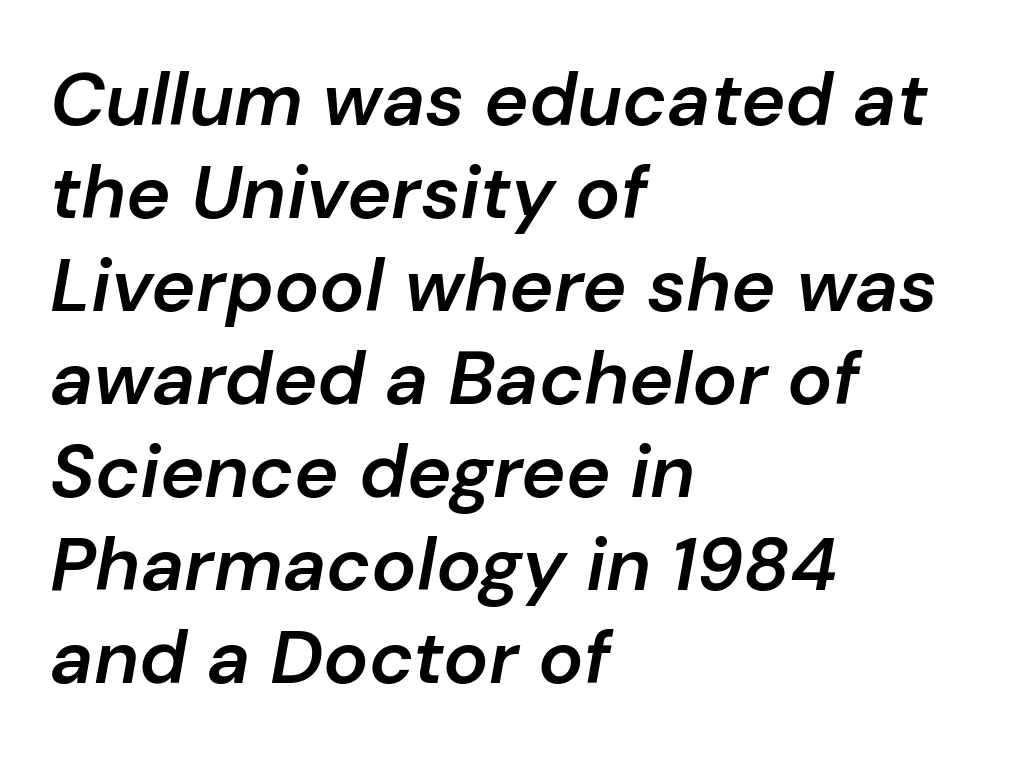
You could call the tracking neutral — neither tight nor loose. Style check: oblique. As a designer I'd log this as weight 600, semibold. A typesetter would call this proportional, since set widths differ per character. Descender tails drop into unmarked territory. The lines are quadded left.
